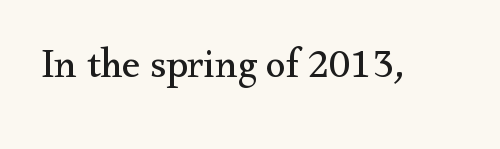
Q: Is the text bold? A: No.
Q: Is the text italic (slanted)? A: No, it is upright.
Q: Is the typeface a serif or a sans-serif typeface? A: Serif.
Q: Is the text underlined? A: No.
Q: Is the spacing between letters normal or unusually wide? A: Normal.
Q: Width (condensed, normal, or wide)? A: Normal.
Q: Stroke contrast? A: Medium.
Q: x-height? A: Small.
Q: Monospaced? A: No.
